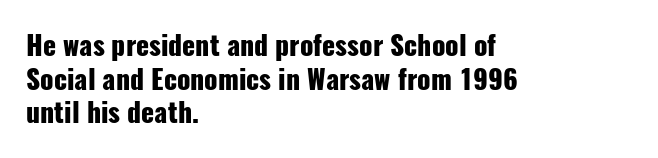
{"italic": "no", "bold": "yes", "underline": "no", "align": "left", "line_spacing": "normal", "line_spacing_ratio": 1.25, "letter_spacing": "normal", "letter_spacing_em": 0.0, "glyph_px": 27}
